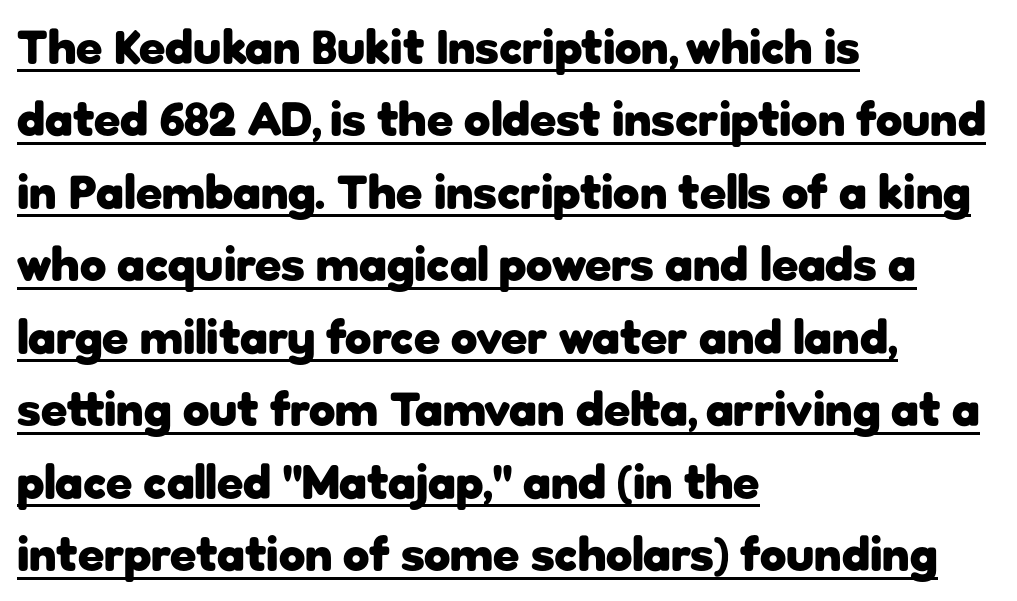
{"serif": "no", "italic": "no", "bold": "yes", "weight": "heavy", "width": "normal", "stroke_contrast": "low", "x_height": "medium", "monospaced": "no", "underline": "yes", "align": "left", "line_spacing": "normal", "line_spacing_ratio": 1.51, "letter_spacing": "normal", "letter_spacing_em": 0.0, "glyph_px": 48}
